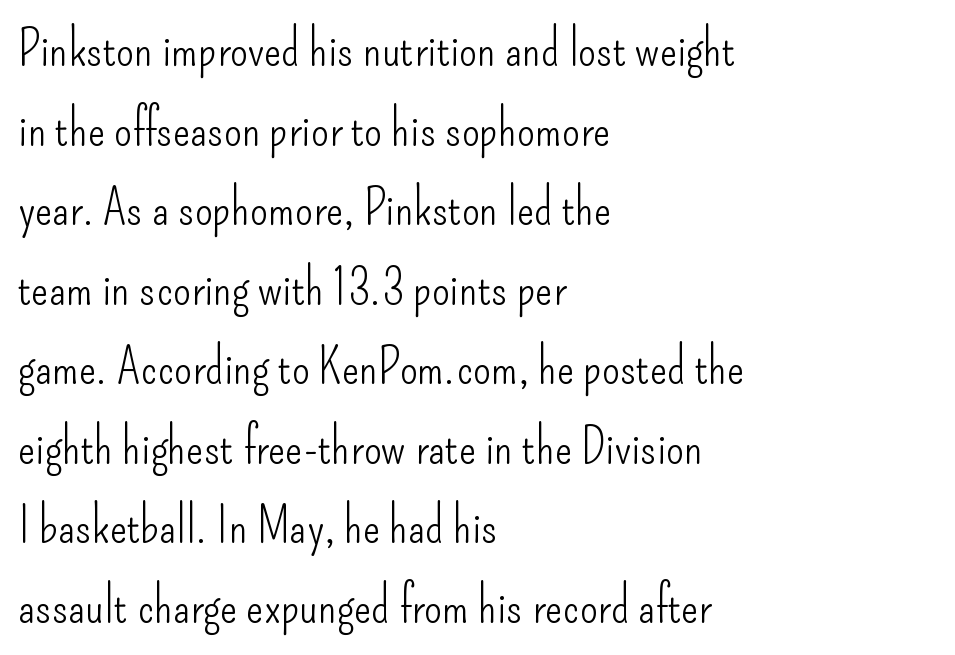
Q: Is the text bold? A: No.
Q: Is the text italic (slanted)? A: No, it is upright.
Q: Is the typeface a serif or a sans-serif typeface? A: Sans-serif.
Q: Is the text underlined? A: No.
Q: How is the paragraph aligned? A: Left-aligned.
Q: Is the spacing between letters normal or unusually wide? A: Normal.
Q: Is the spacing between lines tight, normal or loose? A: Normal.
Q: Width (condensed, normal, or wide)? A: Condensed.
Q: Stroke contrast? A: Low.
Q: x-height? A: Small.
Q: Monospaced? A: No.
